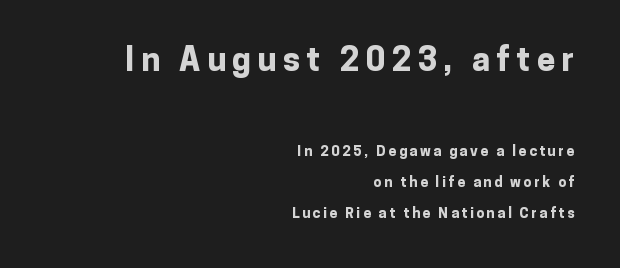
Whoever set this made the first block the dominant, larger element. Unlike a traditional serif, this face leaves its strokes unadorned. Is this a fixed-width face? No — the glyphs have proportional, varying widths. The letters stand straight up with perfectly vertical stems.
